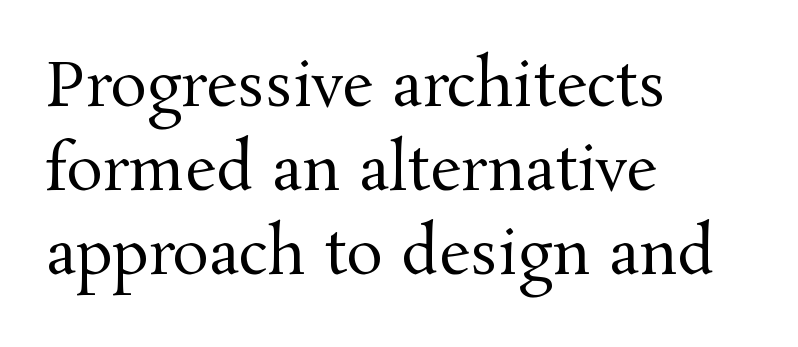
The tracking reads as untouched default to a designer's eye. Stroke thickness stays within the range of a standard reading face or lighter. Is this a fixed-width face? No — the glyphs have proportional, varying widths. Layout note: lines flush left.
